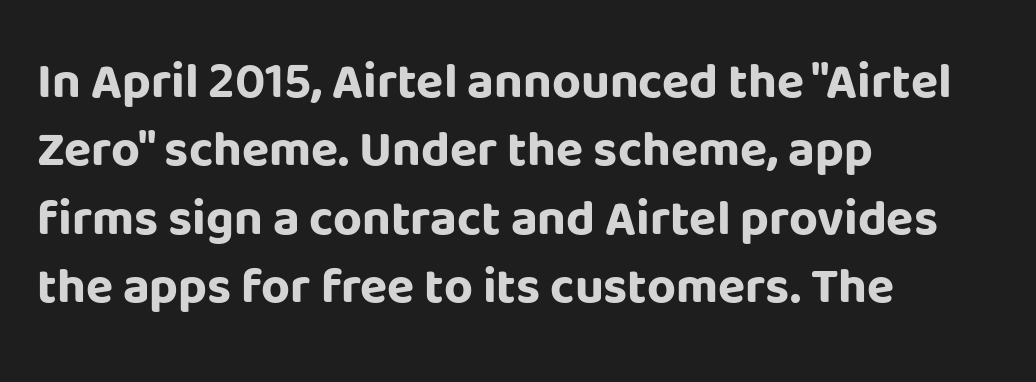
The type is set solid horizontally, with unmodified tracking. The space beneath each line is pristine and unruled. The rendering uses natural spacing where letterforms have individual widths. This sample is left-justified, so line endings fall wherever the words run out. Evenly set lines give the paragraph a standard silhouette. Designer's note — italics off, roman on.
